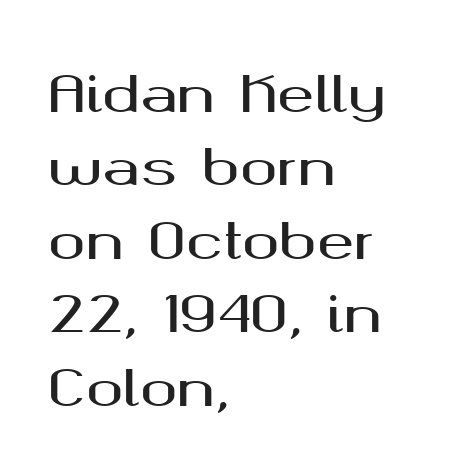
The image shows 50 px wide sans-serif type, upright; set left-aligned, normal line spacing (1.47x), normal letter spacing, not underlined; medium stroke contrast and a medium x-height.
